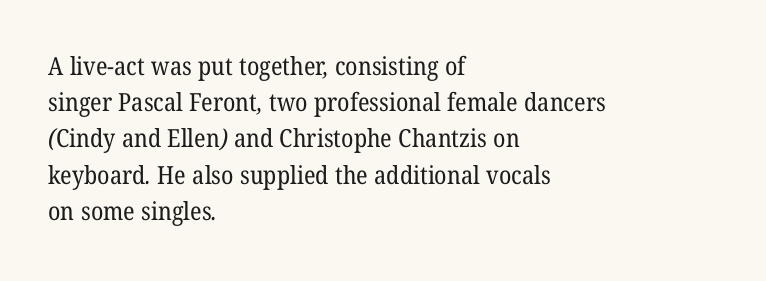
{"bold": "no", "underline": "no", "align": "left", "line_spacing": "normal", "line_spacing_ratio": 1.45, "letter_spacing": "normal", "letter_spacing_em": 0.0, "glyph_px": 25}
